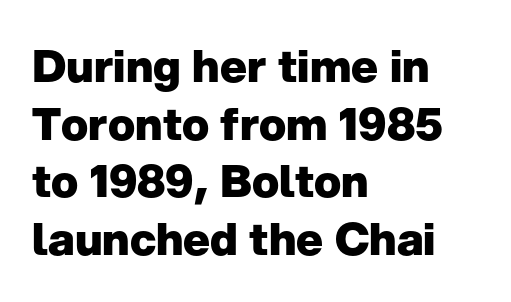
The image shows 45 px heavy sans-serif type, upright; set left-aligned, normal line spacing (1.28x), normal letter spacing, not underlined; low stroke contrast and a medium x-height.
